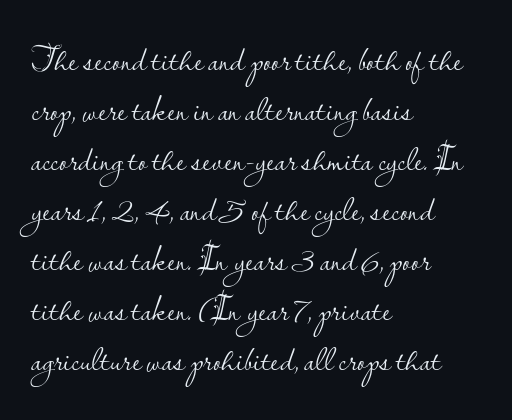
The paragraph shown leans on its left margin. The glyphs are unaccompanied by any horizontal stroke below them. Grotesque or geometric, the face here clearly has no serifs. You could call the tracking neutral — neither tight nor loose.
